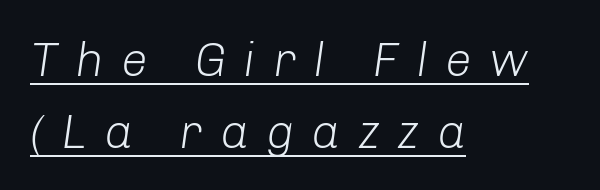
{"italic": "yes", "lean": "right", "slant_degrees": 8, "bold": "no", "weight": "light", "width": "normal", "stroke_contrast": "low", "x_height": "medium", "monospaced": "no", "underline": "yes", "align": "left", "line_spacing": "normal", "line_spacing_ratio": 1.5, "letter_spacing": "wide", "letter_spacing_em": 0.36, "glyph_px": 48}
